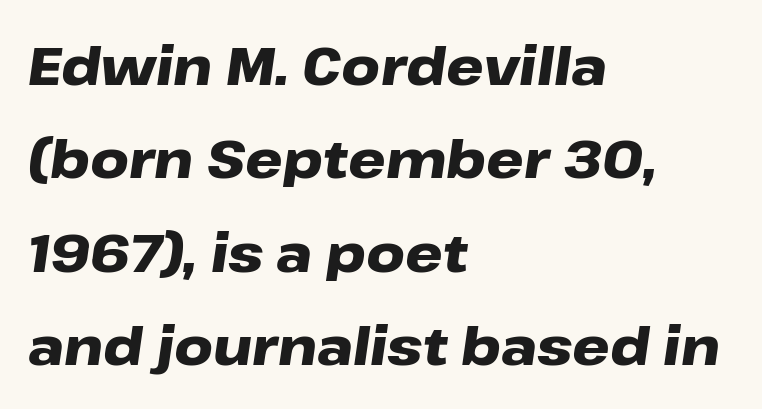
{"italic": "yes", "lean": "right", "slant_degrees": 8, "bold": "yes", "weight": "heavy", "width": "wide", "stroke_contrast": "low", "x_height": "medium", "monospaced": "no", "underline": "no", "align": "left", "line_spacing_ratio": 1.76, "letter_spacing": "normal", "letter_spacing_em": 0.0, "glyph_px": 53}
